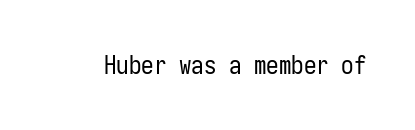
Q: Is the text bold? A: No.
Q: Is the text italic (slanted)? A: No, it is upright.
Q: Is the text underlined? A: No.
Q: Is the spacing between letters normal or unusually wide? A: Normal.
